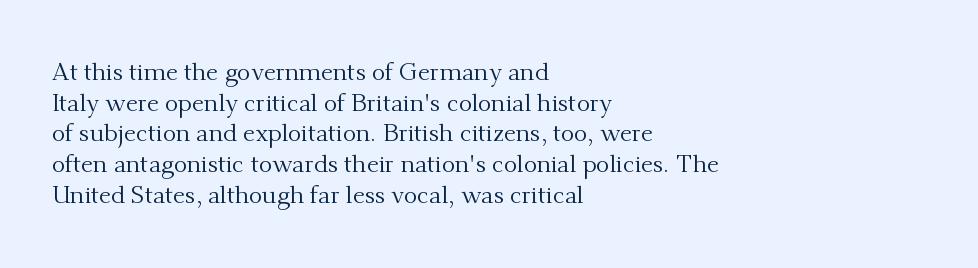
Q: Is the text bold? A: No.
Q: Is the text italic (slanted)? A: No, it is upright.
Q: Is the text underlined? A: No.
Q: How is the paragraph aligned? A: Left-aligned.
Q: Is the spacing between letters normal or unusually wide? A: Normal.
